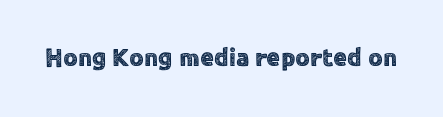
{"italic": "no", "underline": "no", "letter_spacing": "normal", "letter_spacing_em": 0.0, "glyph_px": 25}
